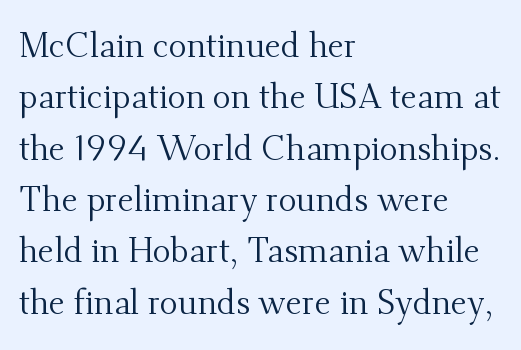
{"serif": "yes", "italic": "no", "bold": "no", "weight": "regular", "width": "normal", "stroke_contrast": "medium", "x_height": "small", "monospaced": "no", "underline": "no", "align": "left", "line_spacing": "normal", "line_spacing_ratio": 1.51, "letter_spacing": "normal", "letter_spacing_em": 0.0, "glyph_px": 34}
